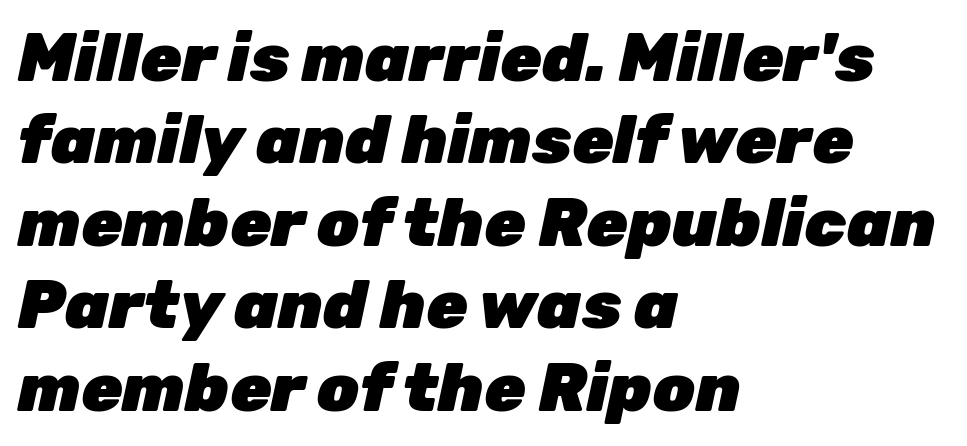
Q: Is the text bold? A: Yes.
Q: Is the text italic (slanted)? A: Yes, it leans right by about 12 degrees.
Q: Is the text underlined? A: No.
Q: How is the paragraph aligned? A: Left-aligned.
Q: Is the spacing between letters normal or unusually wide? A: Normal.
Q: Width (condensed, normal, or wide)? A: Normal.
Q: Stroke contrast? A: Low.
Q: x-height? A: Medium.
Q: Monospaced? A: No.
